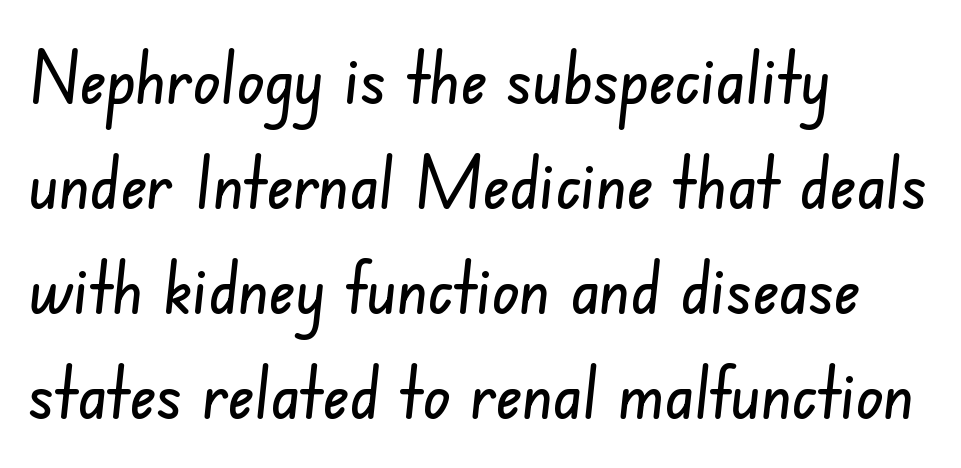
The image shows 72 px condensed sans-serif type; set left-aligned, normal line spacing (1.46x), normal letter spacing, not underlined; low stroke contrast and a small x-height.
